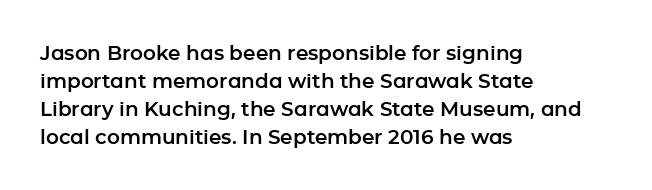
Q: Is the text italic (slanted)? A: No, it is upright.
Q: Is the text underlined? A: No.
Q: How is the paragraph aligned? A: Left-aligned.
Q: Is the spacing between letters normal or unusually wide? A: Normal.
Q: Is the spacing between lines tight, normal or loose? A: Normal.
